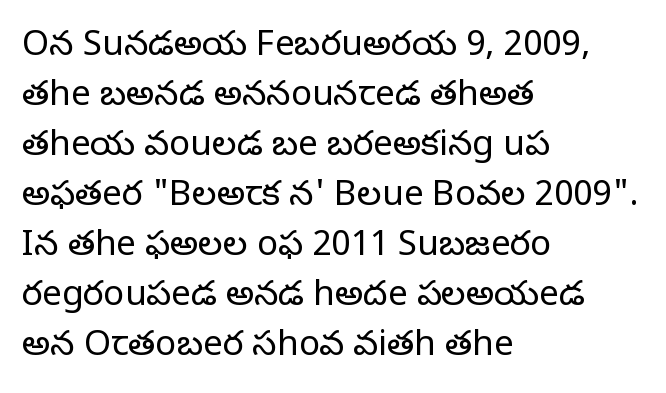
The image shows 35 px regular-weight serif type, upright; set left-aligned, normal line spacing (1.43x), normal letter spacing, not underlined; low stroke contrast and a large x-height.
